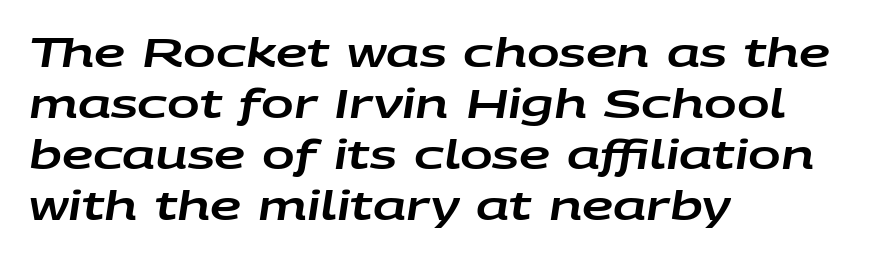
Q: Is the text italic (slanted)? A: Yes, it leans right by about 9 degrees.
Q: Is the text underlined? A: No.
Q: How is the paragraph aligned? A: Left-aligned.
Q: Is the spacing between letters normal or unusually wide? A: Normal.
Q: Is the spacing between lines tight, normal or loose? A: Normal.
Q: Width (condensed, normal, or wide)? A: Wide.
Q: Stroke contrast? A: Low.
Q: x-height? A: Large.
Q: Monospaced? A: No.
